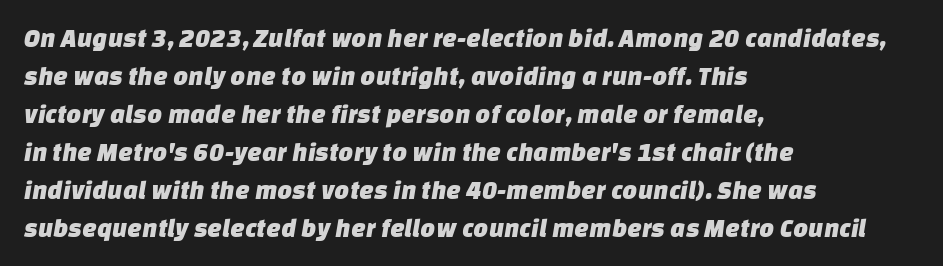
The image shows 26 px text type; set left-aligned, normal line spacing (1.46x), normal letter spacing, not underlined.
